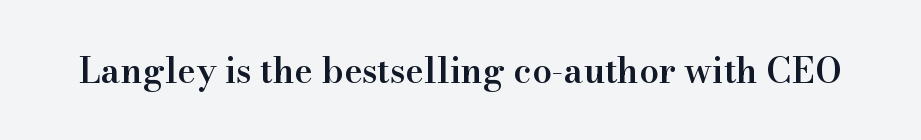
{"serif": "yes", "italic": "no", "bold": "semi", "weight": "semibold", "width": "normal", "stroke_contrast": "high", "x_height": "small", "monospaced": "no", "underline": "no", "letter_spacing": "normal", "letter_spacing_em": 0.0, "glyph_px": 35}
